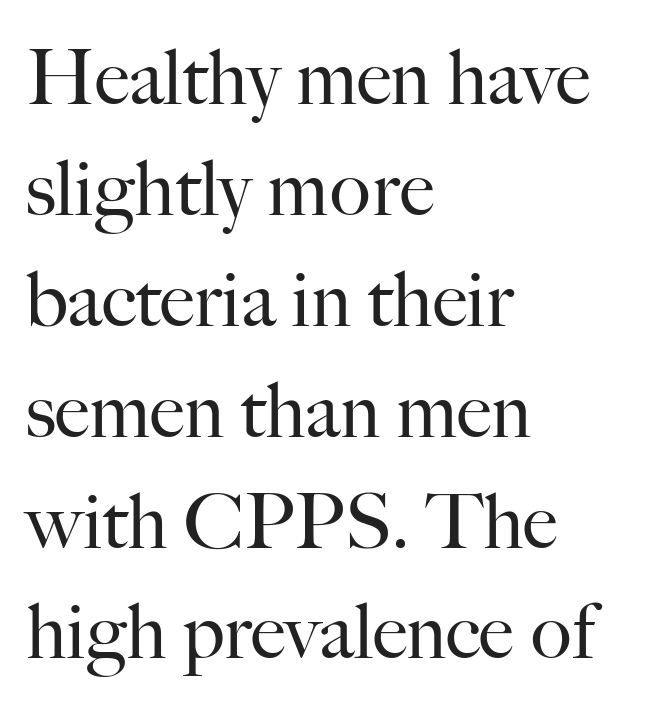
Lines of text with bare space underneath. The leading is moderate, giving the passage an even texture. Notice how the passage keeps a crisp vertical edge on the left only. Weight: regular or lighter. Are there feet on the stems? There are — it's a serif. The face used here is rendered with its standard letterfit.
